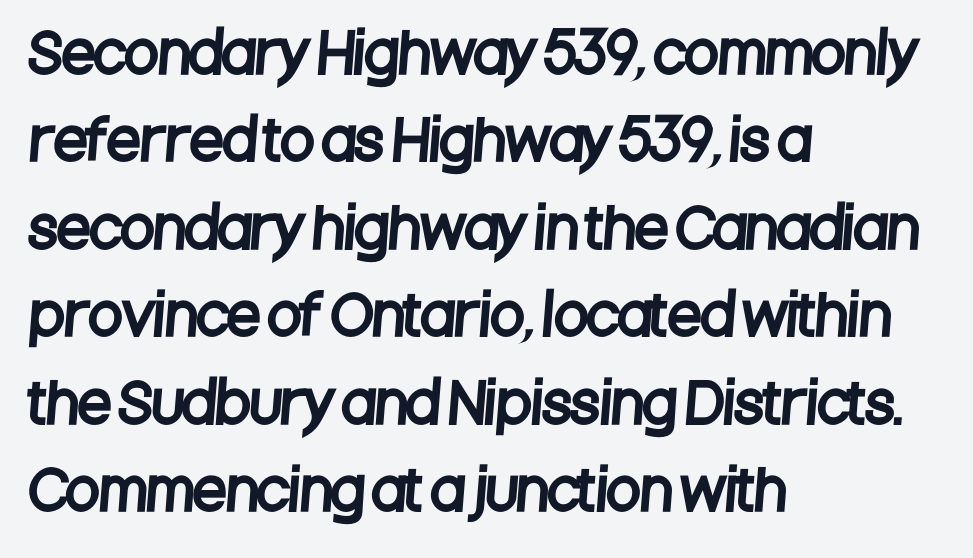
Observe the absence of serifs on each vertical stroke in this sample. Here the designer chose a conventional face with non-uniform glyph widths. Layout note: lines flush left. The rows are spaced the way most documents space them. The words here are not underlined.
